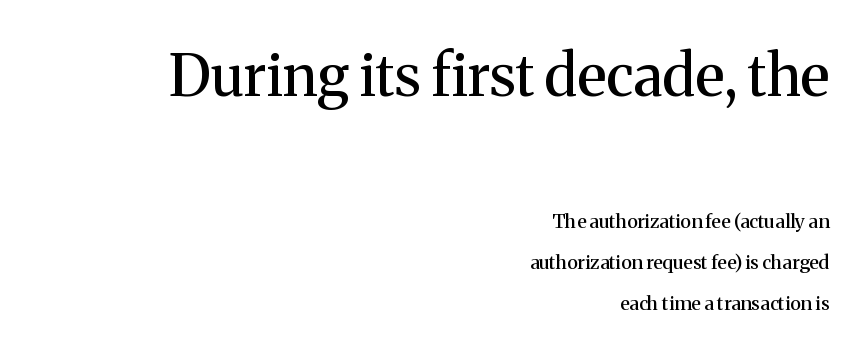
Q: Is the text italic (slanted)? A: No, it is upright.
Q: Is the typeface a serif or a sans-serif typeface? A: Serif.
Q: Is the text underlined? A: No.
Q: How is the paragraph aligned? A: Right-aligned.
Q: Is the spacing between letters normal or unusually wide? A: Normal.
Q: Is the spacing between lines tight, normal or loose? A: Loose.
Q: Which block of text is set in a larger size, the first (top) or the second (bottom)? A: The first (top) one.
Q: Width (condensed, normal, or wide)? A: Normal.
Q: Stroke contrast? A: Medium.
Q: x-height? A: Medium.
Q: Monospaced? A: No.
